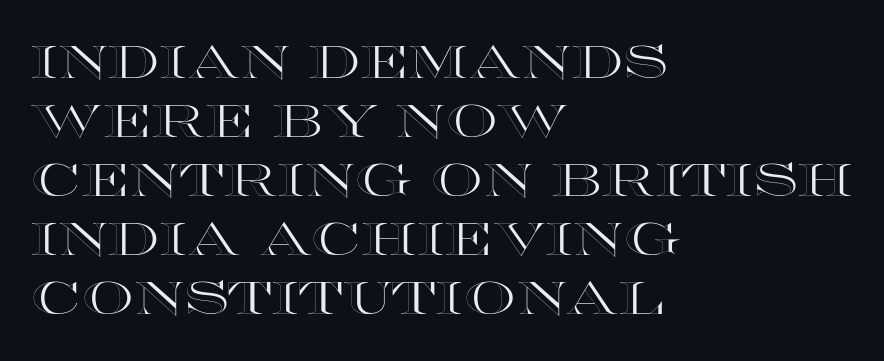
Words appear dense and cohesive because spacing is normal. Check the space under the baseline: it is left empty. No italicization has been applied; the sample stays upright. The passage shown stacks its lines at a standard gap.
